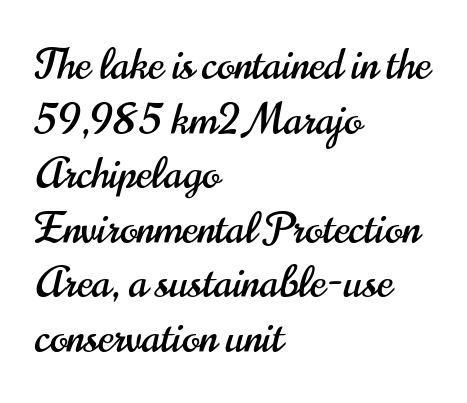
Letterform terminals end flat and unadorned throughout the passage. Caption: standard tracking, unaltered. Any mark beneath the type? The region is blank.
